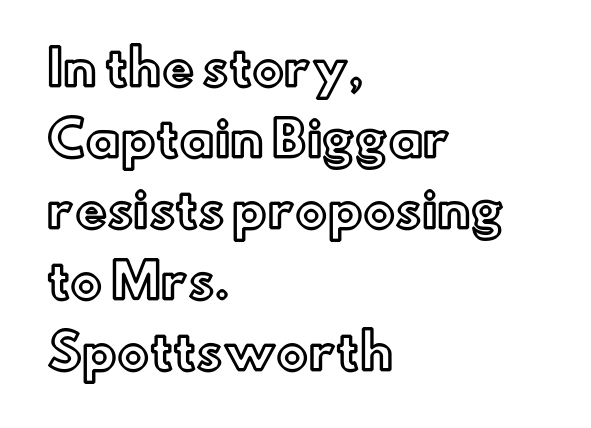
Q: Is the text italic (slanted)? A: No, it is upright.
Q: Is the text underlined? A: No.
Q: How is the paragraph aligned? A: Left-aligned.
Q: Is the spacing between letters normal or unusually wide? A: Normal.
Q: Is the spacing between lines tight, normal or loose? A: Normal.
Q: Width (condensed, normal, or wide)? A: Normal.
Q: x-height? A: Small.
Q: Monospaced? A: No.
